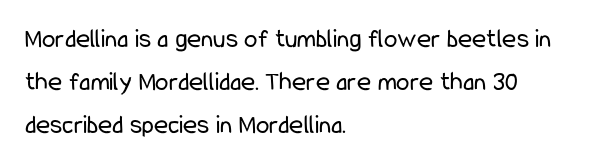
Q: Is the text bold? A: No.
Q: Is the text italic (slanted)? A: No, it is upright.
Q: Is the text underlined? A: No.
Q: How is the paragraph aligned? A: Left-aligned.
Q: Is the spacing between letters normal or unusually wide? A: Normal.
Q: Is the spacing between lines tight, normal or loose? A: Normal.
